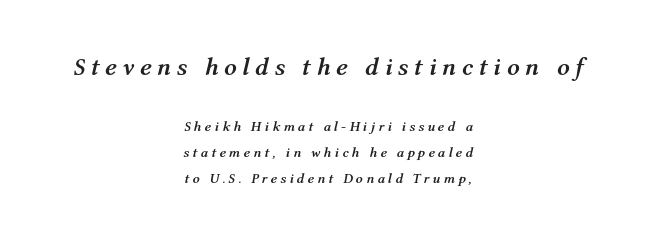
Q: Is the text bold? A: Yes.
Q: Is the text italic (slanted)? A: Yes, it leans right by about 12 degrees.
Q: Is the text underlined? A: No.
Q: How is the paragraph aligned? A: Centered.
Q: Is the spacing between letters normal or unusually wide? A: Unusually wide.
Q: Which block of text is set in a larger size, the first (top) or the second (bottom)? A: The first (top) one.
